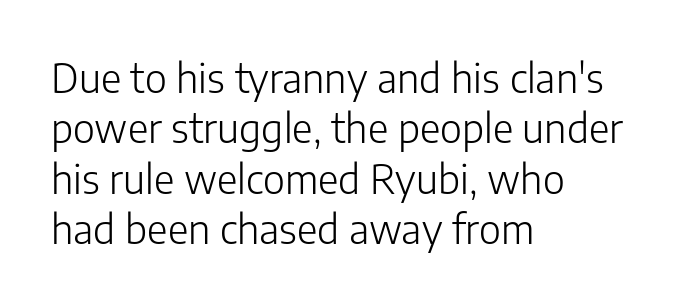
Q: Is the text bold? A: No.
Q: Is the text italic (slanted)? A: No, it is upright.
Q: Is the typeface a serif or a sans-serif typeface? A: Sans-serif.
Q: Is the text underlined? A: No.
Q: How is the paragraph aligned? A: Left-aligned.
Q: Is the spacing between letters normal or unusually wide? A: Normal.
Q: Is the spacing between lines tight, normal or loose? A: Normal.
Q: Width (condensed, normal, or wide)? A: Normal.
Q: Stroke contrast? A: Low.
Q: x-height? A: Medium.
Q: Monospaced? A: No.
